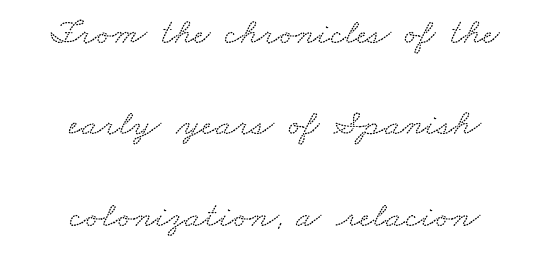
The image shows 37 px wide serif type; set centered, loose line spacing (2.47x), normal letter spacing, not underlined; low stroke contrast and a small x-height.
